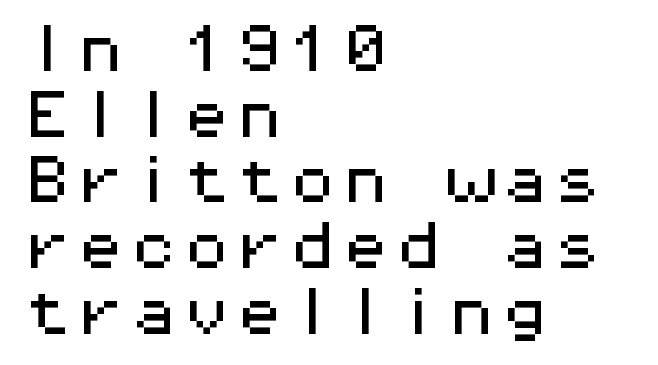
{"serif": "no", "italic": "no", "width": "wide", "stroke_contrast": "medium", "x_height": "medium", "monospaced": "yes", "underline": "no", "align": "left", "line_spacing_ratio": 1.24, "letter_spacing": "normal", "letter_spacing_em": 0.0, "glyph_px": 53}
